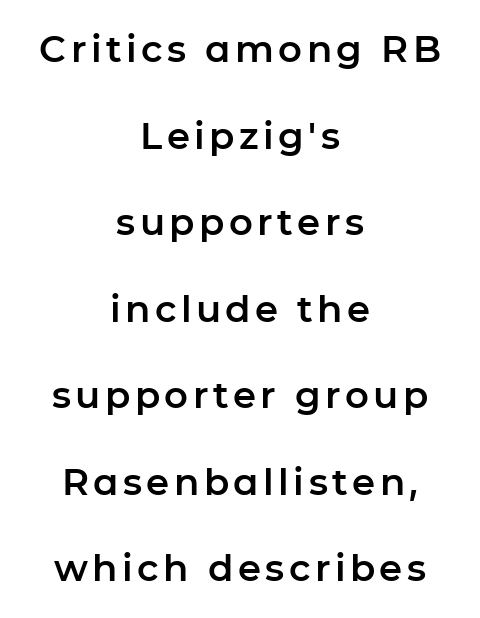
Q: Is the text italic (slanted)? A: No, it is upright.
Q: Is the typeface a serif or a sans-serif typeface? A: Sans-serif.
Q: Is the text underlined? A: No.
Q: How is the paragraph aligned? A: Centered.
Q: Is the spacing between lines tight, normal or loose? A: Loose.
Q: Width (condensed, normal, or wide)? A: Normal.
Q: Stroke contrast? A: Low.
Q: x-height? A: Medium.
Q: Monospaced? A: No.
